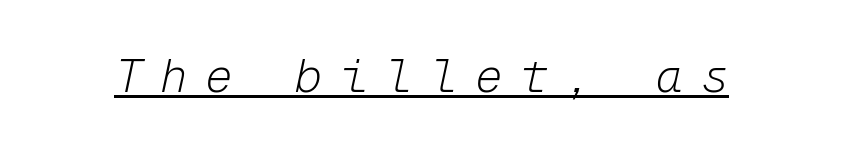
Q: Is the text bold? A: No.
Q: Is the text italic (slanted)? A: Yes, it leans right by about 12 degrees.
Q: Is the text underlined? A: Yes.
Q: Is the spacing between letters normal or unusually wide? A: Unusually wide.
Q: Width (condensed, normal, or wide)? A: Normal.
Q: Stroke contrast? A: Low.
Q: x-height? A: Medium.
Q: Monospaced? A: Yes.
